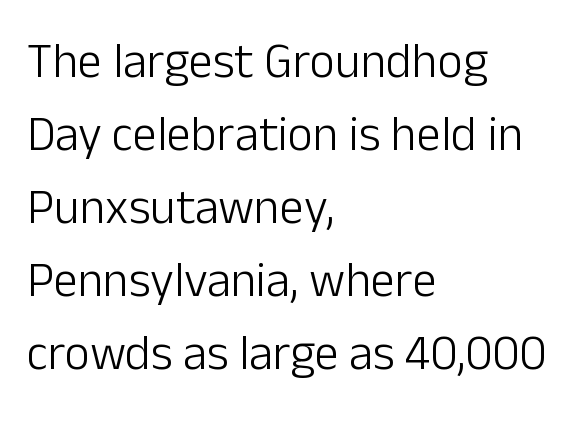
Q: Is the text bold? A: No.
Q: Is the text italic (slanted)? A: No, it is upright.
Q: Is the typeface a serif or a sans-serif typeface? A: Sans-serif.
Q: Is the text underlined? A: No.
Q: How is the paragraph aligned? A: Left-aligned.
Q: Is the spacing between letters normal or unusually wide? A: Normal.
Q: Is the spacing between lines tight, normal or loose? A: Normal.
Q: Width (condensed, normal, or wide)? A: Normal.
Q: Stroke contrast? A: Low.
Q: x-height? A: Medium.
Q: Monospaced? A: No.
